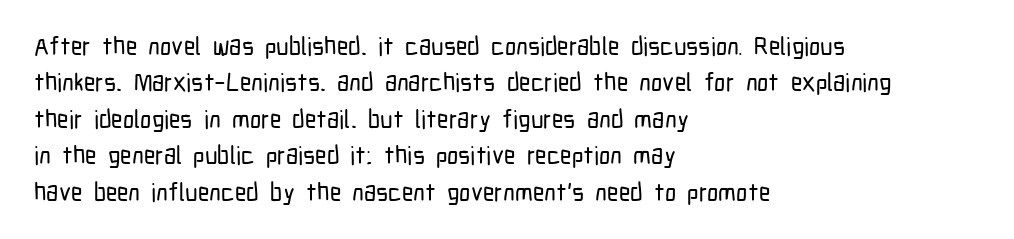
Plain, unruled lines of type. The type is set solid horizontally, with unmodified tracking. Tall strokes in this sample are plumb rather than angled. Regarding leading, the lines here are spaced in the standard way.
